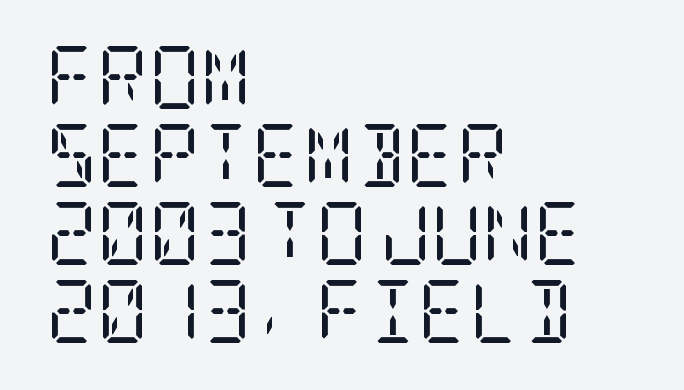
{"serif": "yes", "italic": "no", "bold": "no", "weight": "regular", "width": "condensed", "stroke_contrast": "low", "x_height": "large", "underline": "no", "align": "left", "line_spacing_ratio": 1.24, "letter_spacing": "normal", "letter_spacing_em": 0.0, "glyph_px": 63}
